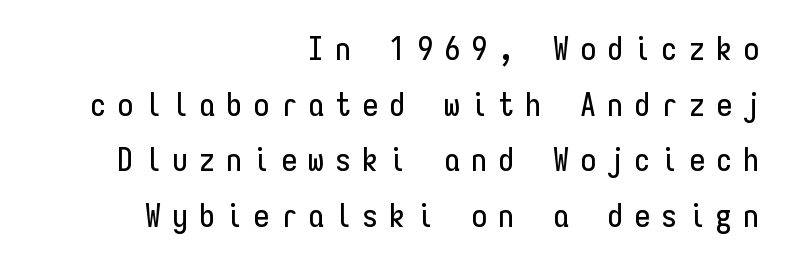
Q: Is the text italic (slanted)? A: No, it is upright.
Q: Is the typeface a serif or a sans-serif typeface? A: Sans-serif.
Q: Is the text underlined? A: No.
Q: How is the paragraph aligned? A: Right-aligned.
Q: Is the spacing between letters normal or unusually wide? A: Unusually wide.
Q: Width (condensed, normal, or wide)? A: Condensed.
Q: Stroke contrast? A: Low.
Q: x-height? A: Medium.
Q: Monospaced? A: Yes.
